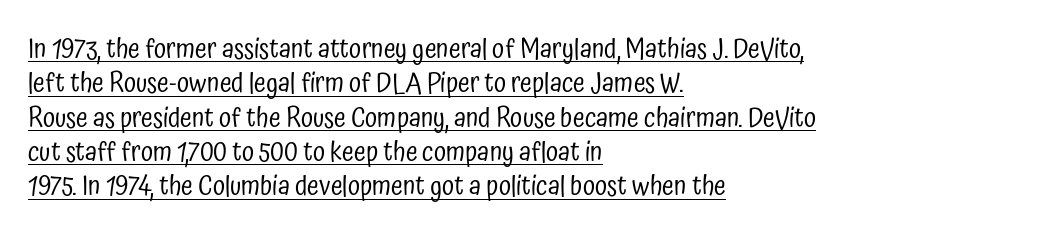
Q: Is the text bold? A: No.
Q: Is the text italic (slanted)? A: No, it is upright.
Q: Is the text underlined? A: Yes.
Q: How is the paragraph aligned? A: Left-aligned.
Q: Is the spacing between letters normal or unusually wide? A: Normal.
Q: Is the spacing between lines tight, normal or loose? A: Normal.
